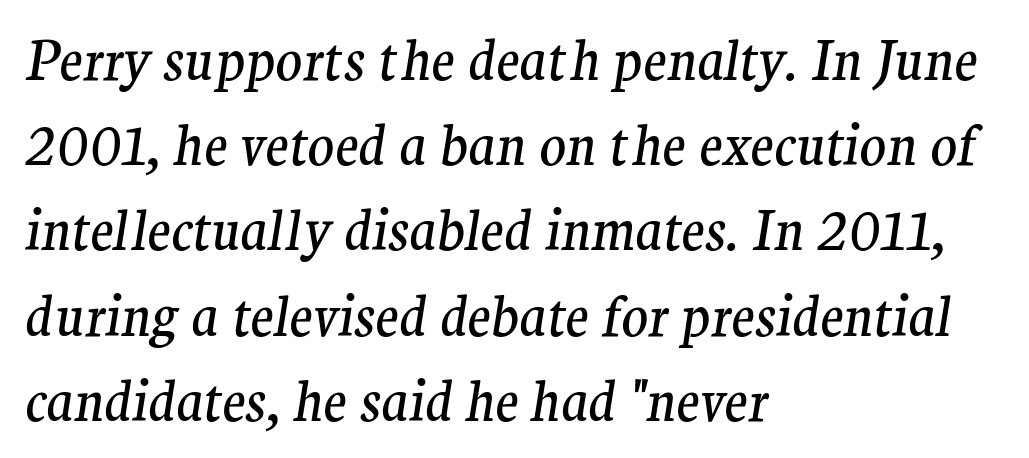
{"serif": "yes", "italic": "yes", "lean": "right", "slant_degrees": 9, "bold": "no", "weight": "regular", "width": "normal", "stroke_contrast": "medium", "x_height": "medium", "monospaced": "no", "underline": "no", "align": "left", "line_spacing": "normal", "line_spacing_ratio": 1.55, "letter_spacing": "normal", "letter_spacing_em": 0.0, "glyph_px": 55}
